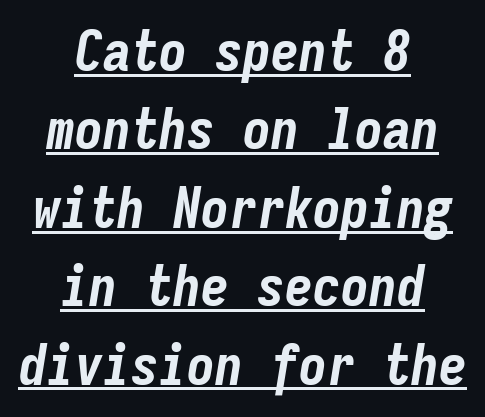
Monospaced: the letters line up in strict vertical columns. The type is set solid horizontally, with unmodified tracking. The whole block is typeset with a tilt. Like a heading marked for emphasis, these lines bear an underscore.
